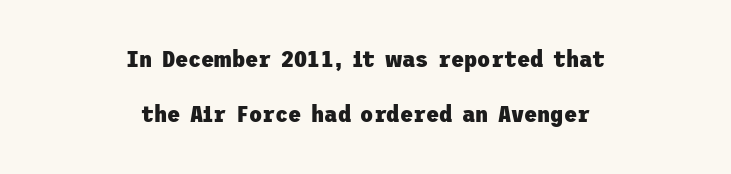
{"italic": "no", "bold": "yes", "underline": "no", "align": "center", "line_spacing": "loose", "line_spacing_ratio": 2.3, "letter_spacing": "normal", "letter_spacing_em": 0.0, "glyph_px": 24}
